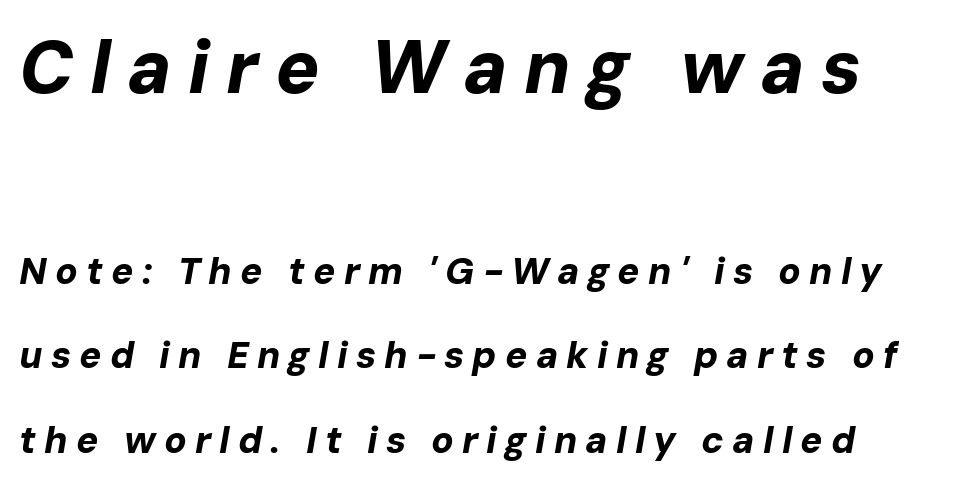
The image shows 74 px bold type, italic (leaning right); set left-aligned, loose line spacing (2.28x), unusually wide letter spacing (+0.22 em), not underlined; the first (top) block is 2.0x larger; low stroke contrast and a medium x-height.
